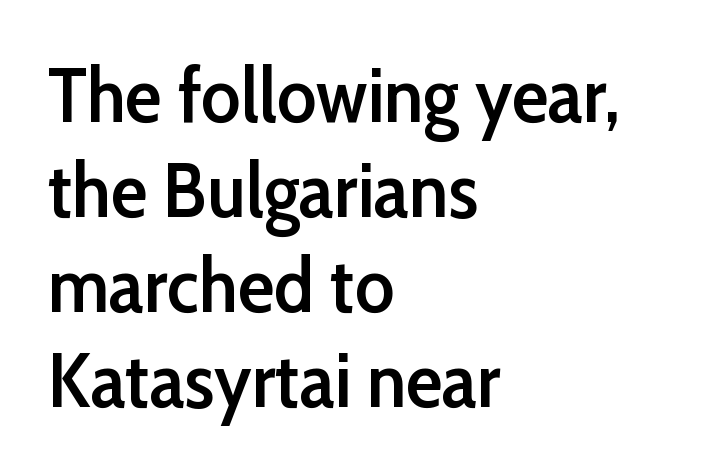
Q: Is the text bold? A: Semi-bold.
Q: Is the text italic (slanted)? A: No, it is upright.
Q: Is the typeface a serif or a sans-serif typeface? A: Sans-serif.
Q: Is the text underlined? A: No.
Q: How is the paragraph aligned? A: Left-aligned.
Q: Is the spacing between letters normal or unusually wide? A: Normal.
Q: Is the spacing between lines tight, normal or loose? A: Normal.
Q: Width (condensed, normal, or wide)? A: Normal.
Q: Stroke contrast? A: Low.
Q: x-height? A: Medium.
Q: Monospaced? A: No.
